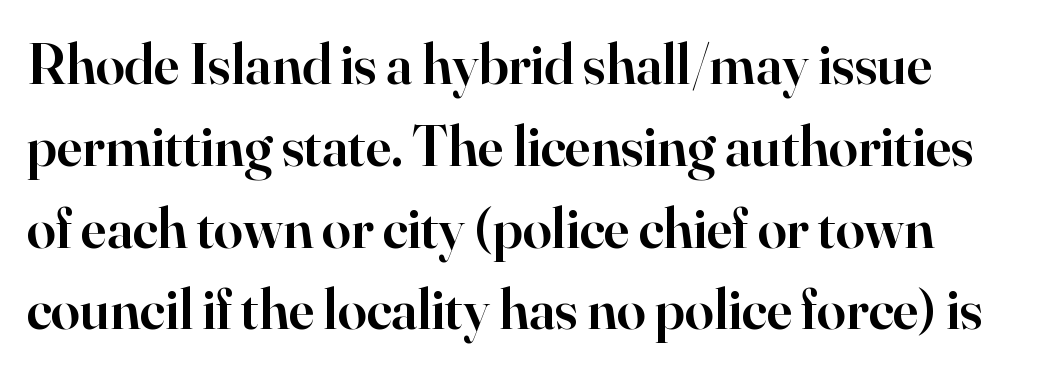
The image shows 58 px semibold serif type, upright; set normal line spacing (1.41x), normal letter spacing, not underlined; high stroke contrast and a small x-height.
